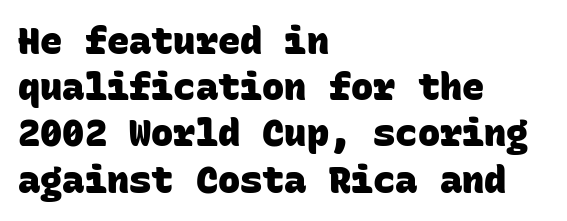
The image shows 37 px heavy sans-serif type, monospaced; set left-aligned, normal line spacing (1.25x), normal letter spacing, not underlined; low stroke contrast and a large x-height.
